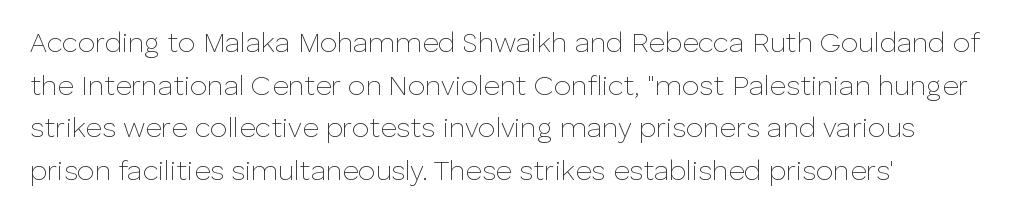
The font's upright variant was chosen for this text. The tracking reads as untouched default to a designer's eye. Has an underline been added? It has not. Here the designer chose a conventional face with non-uniform glyph widths. Regular leading. The font is comparable to plain body text, perhaps lighter.
